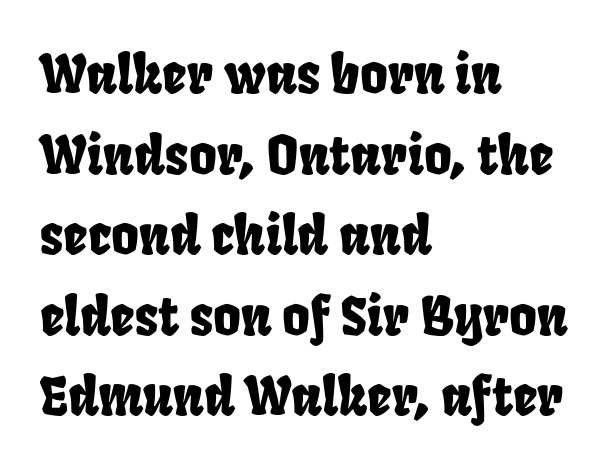
{"serif": "no", "width": "condensed", "stroke_contrast": "low", "x_height": "large", "monospaced": "no", "underline": "no", "align": "left", "line_spacing": "normal", "line_spacing_ratio": 1.52, "letter_spacing": "normal", "letter_spacing_em": 0.0, "glyph_px": 53}
